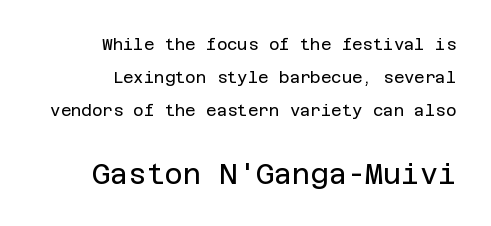
Successive baselines arrive slowly, with a big drop between each. The specimen reads as upright at a glance. The later block is typeset at a bigger size than the earlier block. Tracking value appears to be zero — textbook default spacing. Glance below the letters and you will spot only blank space.
